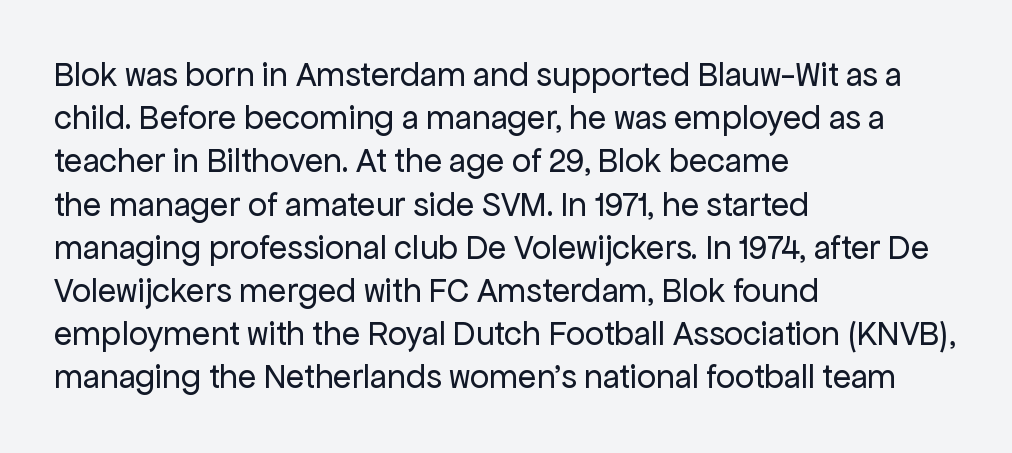
{"serif": "no", "italic": "no", "bold": "no", "weight": "regular", "width": "normal", "stroke_contrast": "low", "x_height": "medium", "monospaced": "no", "underline": "no", "align": "left", "line_spacing": "normal", "line_spacing_ratio": 1.27, "letter_spacing": "normal", "letter_spacing_em": 0.0, "glyph_px": 34}
